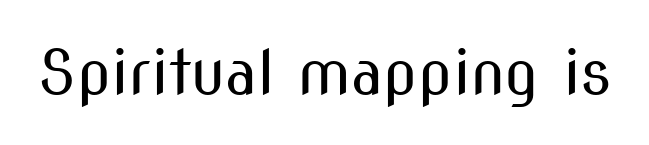
{"serif": "no", "italic": "no", "bold": "no", "weight": "regular", "width": "condensed", "stroke_contrast": "medium", "x_height": "medium", "monospaced": "no", "underline": "no", "letter_spacing": "normal", "letter_spacing_em": 0.0, "glyph_px": 61}
